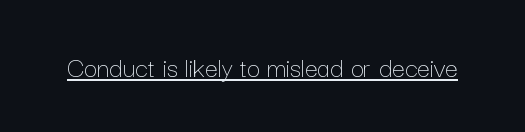
Q: Is the text bold? A: No.
Q: Is the text italic (slanted)? A: No, it is upright.
Q: Is the text underlined? A: Yes.
Q: Is the spacing between letters normal or unusually wide? A: Normal.
Q: Width (condensed, normal, or wide)? A: Normal.
Q: Stroke contrast? A: Low.
Q: x-height? A: Medium.
Q: Monospaced? A: No.
